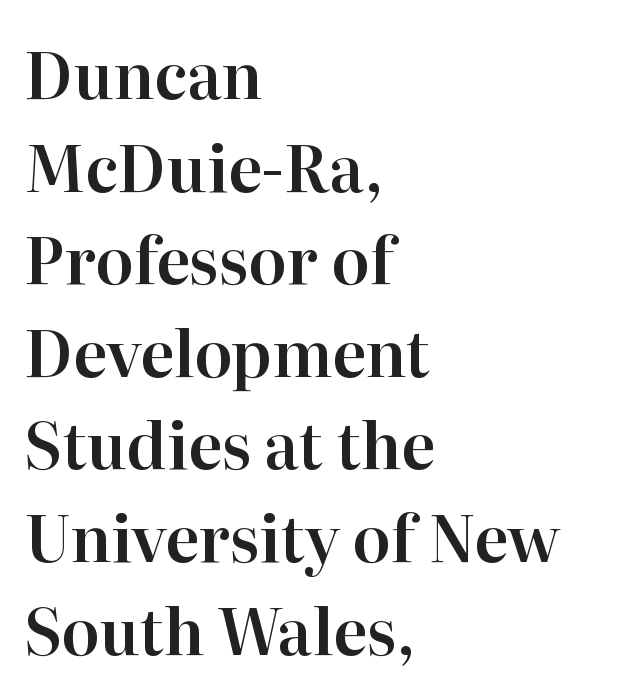
The face used here is proportionally spaced, like ordinary book or web type. Quick note: interline space is typical. Bare-footed words on every line. This sample is left-justified, so line endings fall wherever the words run out. Is this a sans? No — the strokes have serifs.
